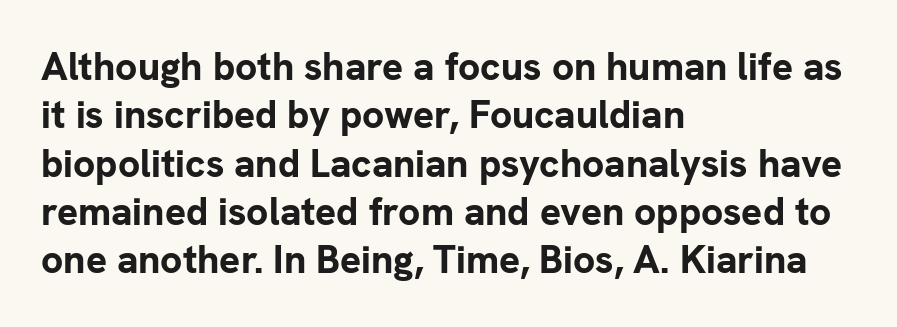
The image shows 39 px bold sans-serif type, upright; set left-aligned, line spacing 1.24x, normal letter spacing, not underlined; low stroke contrast and a medium x-height.
